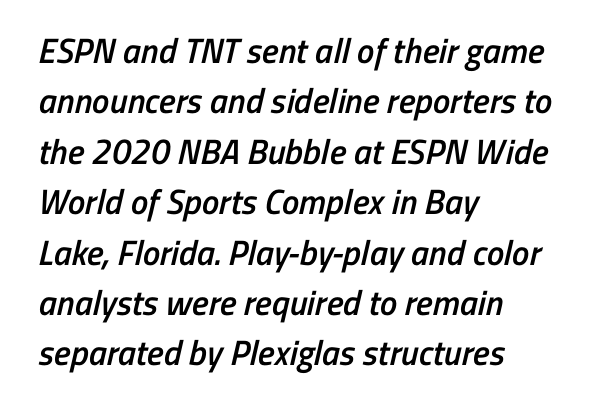
Q: Is the text bold? A: Semi-bold.
Q: Is the typeface a serif or a sans-serif typeface? A: Sans-serif.
Q: Is the text underlined? A: No.
Q: How is the paragraph aligned? A: Left-aligned.
Q: Is the spacing between letters normal or unusually wide? A: Normal.
Q: Is the spacing between lines tight, normal or loose? A: Normal.
Q: Width (condensed, normal, or wide)? A: Condensed.
Q: Stroke contrast? A: Low.
Q: x-height? A: Medium.
Q: Monospaced? A: No.
